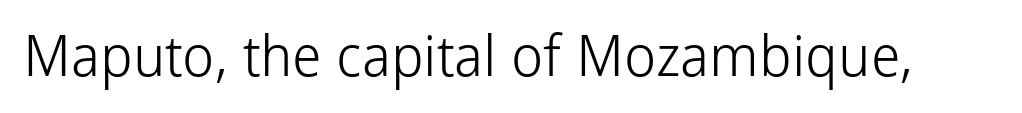
The image shows 57 px light sans-serif type, upright; set normal letter spacing, not underlined; low stroke contrast and a medium x-height.
